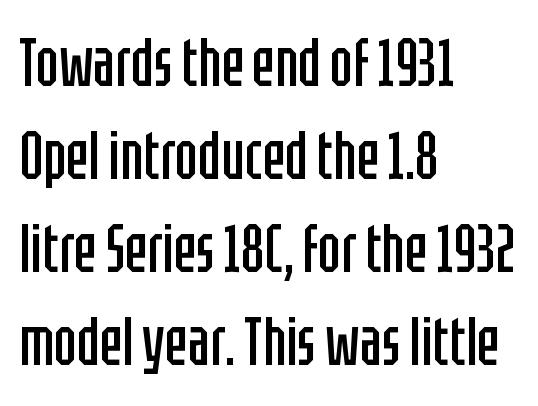
Visually the block forms a straight wall on the left and a jagged coastline on the right. The font's upright variant was chosen for this text. Spacing verdict: proportional, widths tailored to each character. Between one letter and the next there's only the usual sliver of space. The zone under the glyphs is completely vacant.
